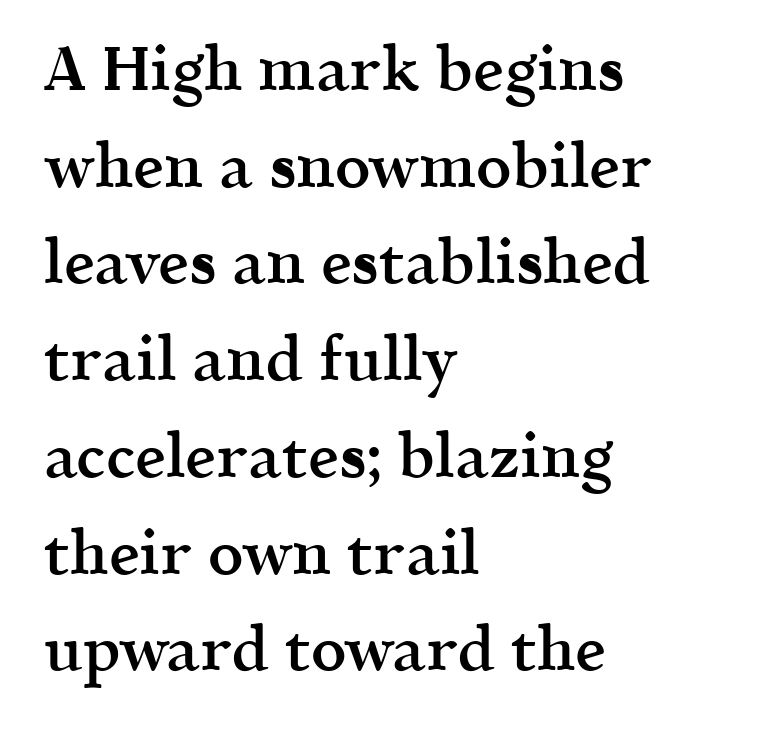
The image shows 62 px semibold serif type, upright; set left-aligned, normal line spacing (1.56x), normal letter spacing, not underlined; a medium x-height.
